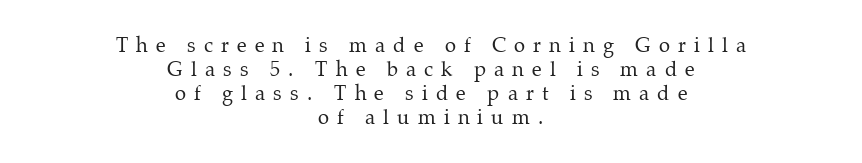
{"italic": "no", "bold": "no", "underline": "no", "align": "center", "line_spacing_ratio": 1.2, "letter_spacing": "wide", "letter_spacing_em": 0.41, "glyph_px": 20}
